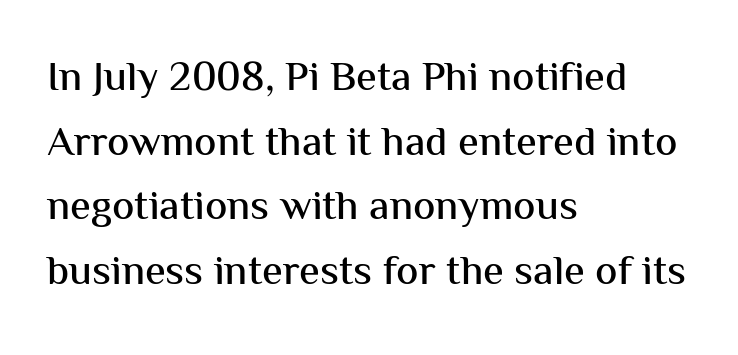
No extra tracking has been applied to these lines. The passage shown is typed in a proportional face where columns would drift. Students, observe: this is what conventionally led text looks like. Do the letters lean? They stand straight. Visually the block forms a straight wall on the left and a jagged coastline on the right.
